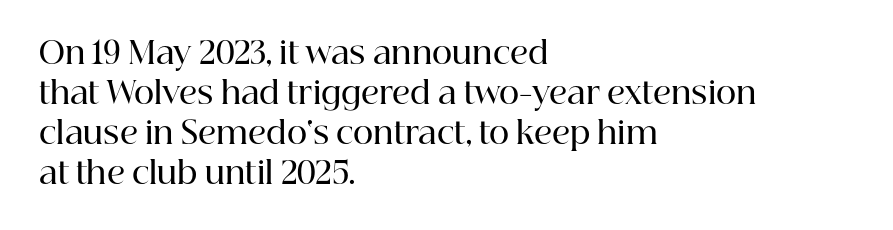
The image shows 31 px semibold serif type, upright; set left-aligned, normal line spacing (1.29x), normal letter spacing, not underlined; high stroke contrast and a medium x-height.
